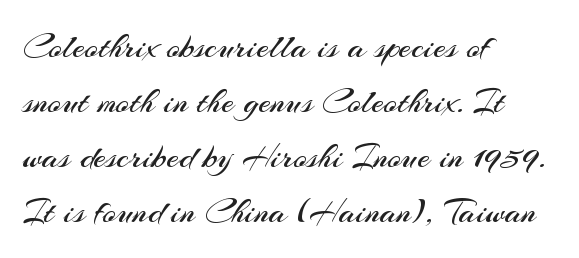
Q: Is the text bold? A: No.
Q: Is the text italic (slanted)? A: Yes.
Q: Is the typeface a serif or a sans-serif typeface? A: Sans-serif.
Q: Is the text underlined? A: No.
Q: How is the paragraph aligned? A: Left-aligned.
Q: Is the spacing between letters normal or unusually wide? A: Normal.
Q: Is the spacing between lines tight, normal or loose? A: Normal.
Q: Width (condensed, normal, or wide)? A: Normal.
Q: Stroke contrast? A: Medium.
Q: x-height? A: Small.
Q: Monospaced? A: No.
